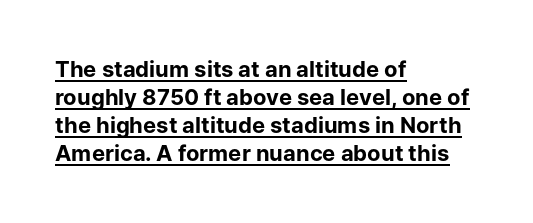
The glyphs have the mass of a bold cut. Ascenders rise straight up at ninety degrees. The letters sit at their default tracking, neither squeezed nor spread. Horizontal alignment here is leftward, the default for most running prose.
